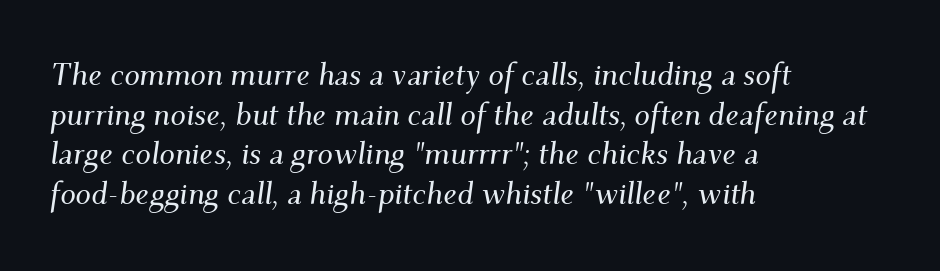
Small tapered or slab feet sit at the stroke ends, so this counts as serif. Varying glyph widths throughout — classic text-font behaviour. Descenders hang freely into open space. Tracking here is standard; glyphs follow each other at the usual distance. Successive baselines arrive at the customary interval. Horizontally, the lines are justified to the leading edge only.
